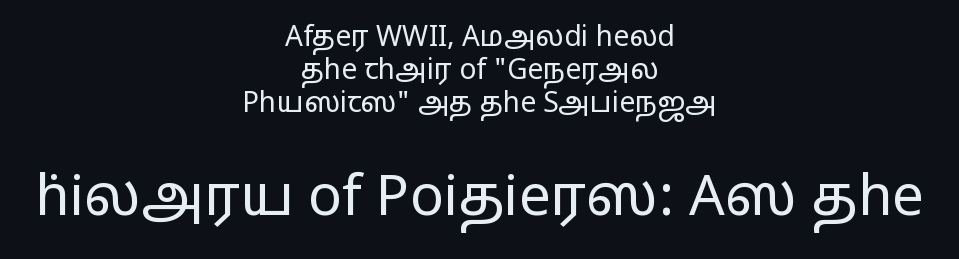
The image shows 56 px regular-weight, wide sans-serif type, upright; set centered, line spacing 1.17x, normal letter spacing, not underlined; the second (bottom) block is 2.0x larger; low stroke contrast and a medium x-height.
